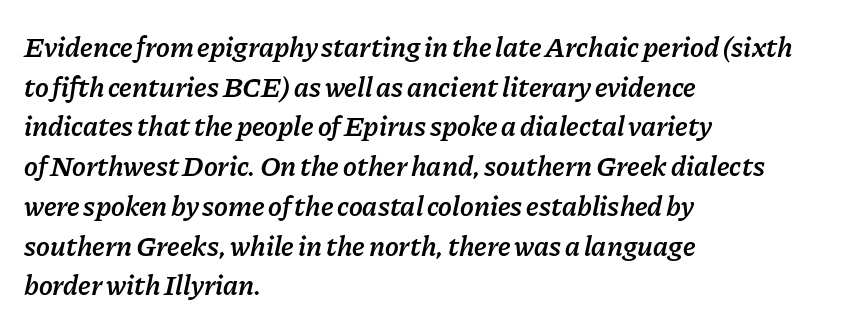
The image shows 29 px semibold type, italic (leaning right); set left-aligned, normal line spacing (1.37x), normal letter spacing, not underlined; low stroke contrast and a medium x-height.
